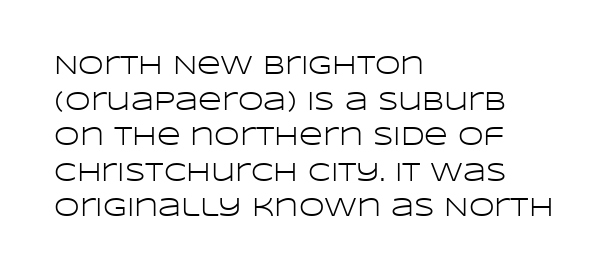
The image shows 26 px text type, upright; set left-aligned, normal line spacing (1.37x), normal letter spacing, not underlined.
